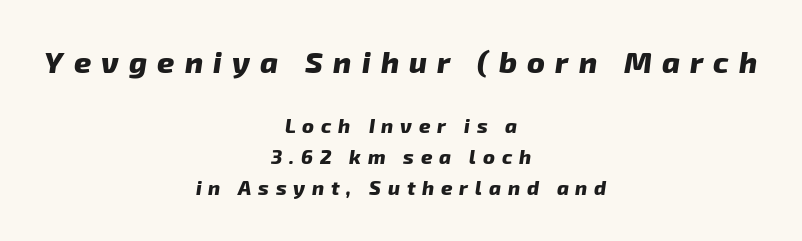
Nobody drew a line under any word here. Spacing verdict: proportional, widths tailored to each character. Caption: bold face, heavy strokes. The face used here is a sans, in the tradition of grotesques and geometrics.
